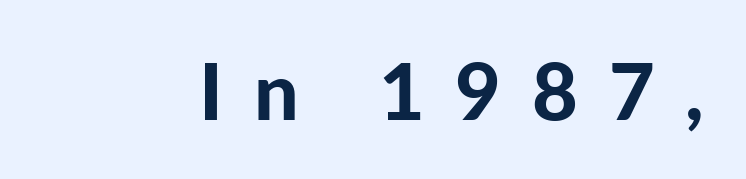
{"serif": "no", "italic": "no", "bold": "yes", "weight": "bold", "width": "normal", "stroke_contrast": "low", "x_height": "medium", "monospaced": "no", "underline": "no", "letter_spacing": "wide", "letter_spacing_em": 0.39, "glyph_px": 79}
